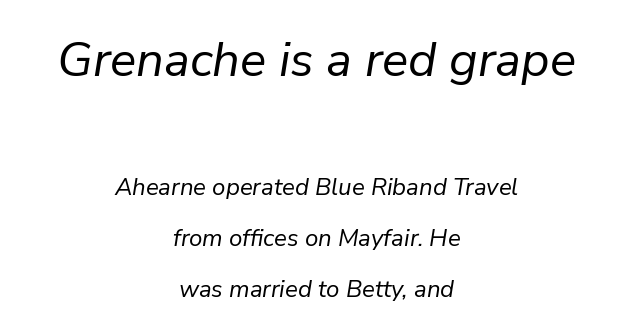
Is the type slanted? Yes — the strokes lean at a clear angle. The strokes carry an ordinary text weight at most. What's the leading like? Stretched, with rows far apart. The setting favours the middle, as headings and verse often do. Descenders are the only things crossing below the line. Tracking value appears to be zero — textbook default spacing.
